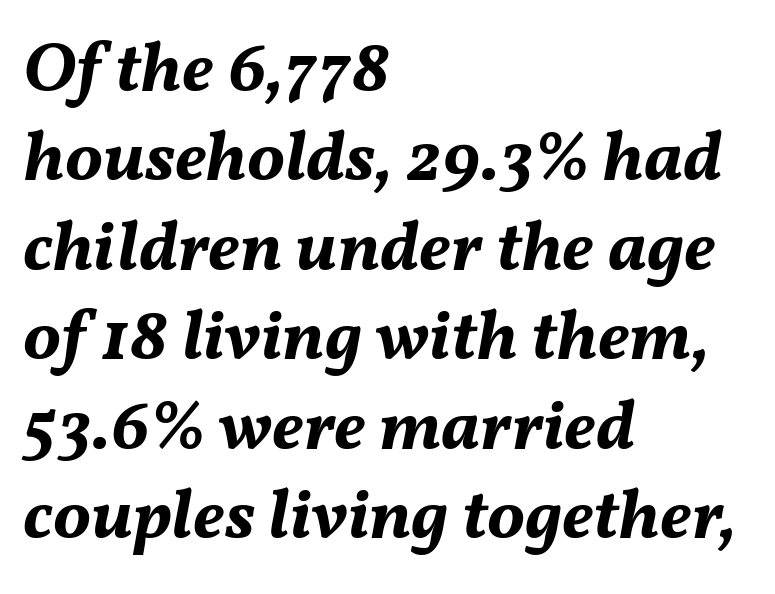
{"italic": "yes", "lean": "right", "slant_degrees": 11, "bold": "yes", "weight": "bold", "width": "normal", "stroke_contrast": "medium", "x_height": "medium", "monospaced": "no", "underline": "no", "align": "left", "line_spacing": "normal", "line_spacing_ratio": 1.26, "letter_spacing": "normal", "letter_spacing_em": 0.0, "glyph_px": 71}
